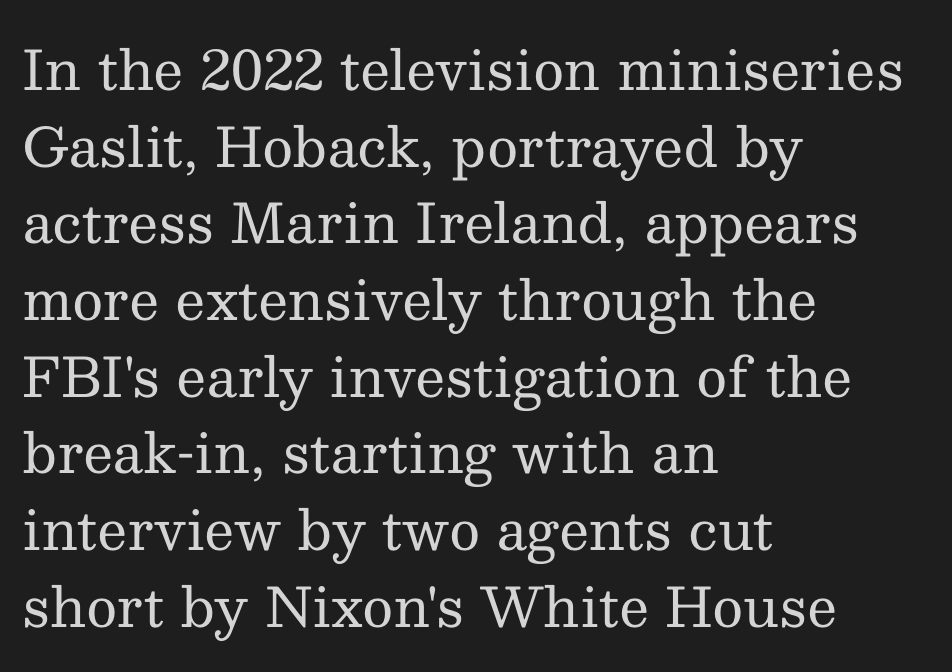
The image shows 54 px regular-weight serif type, upright; set left-aligned, normal line spacing (1.42x), normal letter spacing, not underlined; medium stroke contrast and a medium x-height.
